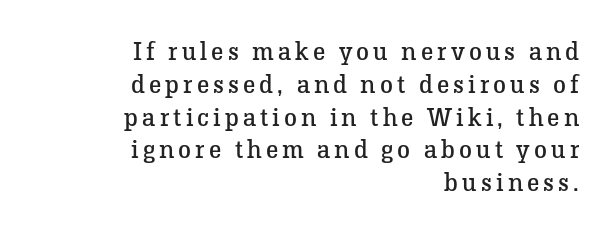
Is the block centered? No — it sits flush against the right margin. No letter is thick-stroked: the sample isn't bold. The lettering holds an erect, upright posture throughout. Decoration check: the copy has no underline. Line spacing here is normal.
